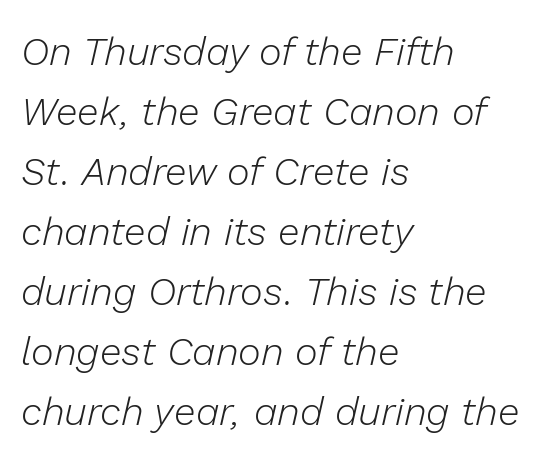
Normally led — the rows are evenly, conventionally spaced. Every character sits at an angle, as italics do. This sample has the flowing, uneven cadence of proportional lettering. Where is the straight margin? On the left. Ink coverage per letter is moderate at most. A bare baseline throughout the passage.
